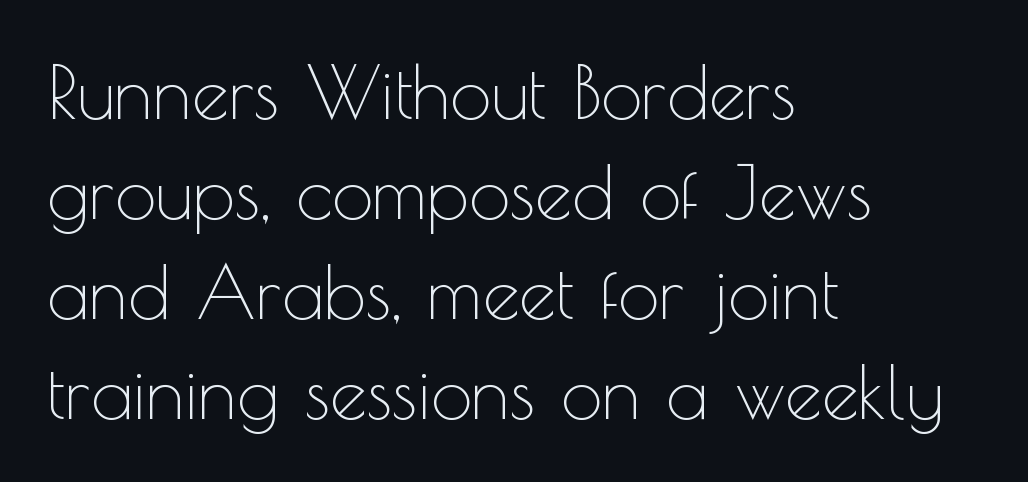
The image shows 74 px thin sans-serif type, upright; set left-aligned, normal line spacing (1.35x), normal letter spacing, not underlined; a small x-height.
